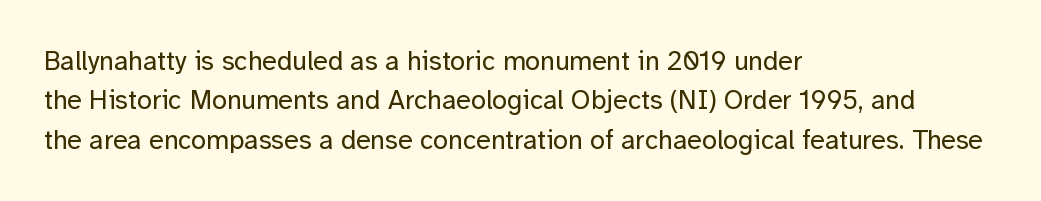
Quick note: not italic, upright. Is the stroke heavy? The answer is a plain regular-or-lighter. The setting favours the left margin, as ordinary paragraphs usually do. Has an underline been added? It has not. Tracking here is standard; glyphs follow each other at the usual distance. Line spacing here is normal.
